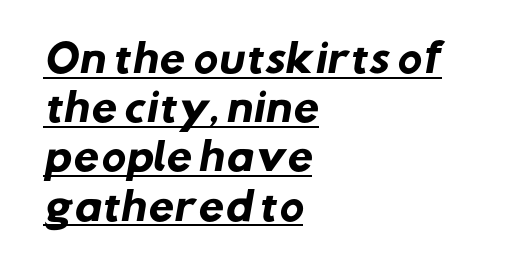
The image shows 37 px heavy sans-serif type; set left-aligned, normal line spacing (1.33x), normal letter spacing, underlined; low stroke contrast and a medium x-height.
